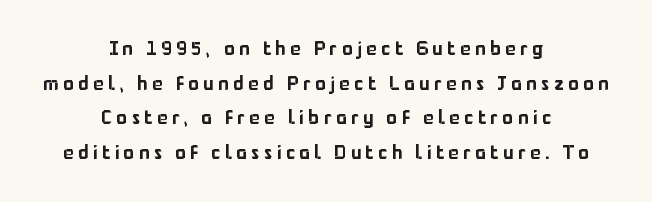
{"italic": "no", "underline": "no", "align": "center", "line_spacing_ratio": 1.73, "letter_spacing": "wide", "letter_spacing_em": 0.22, "glyph_px": 20}
